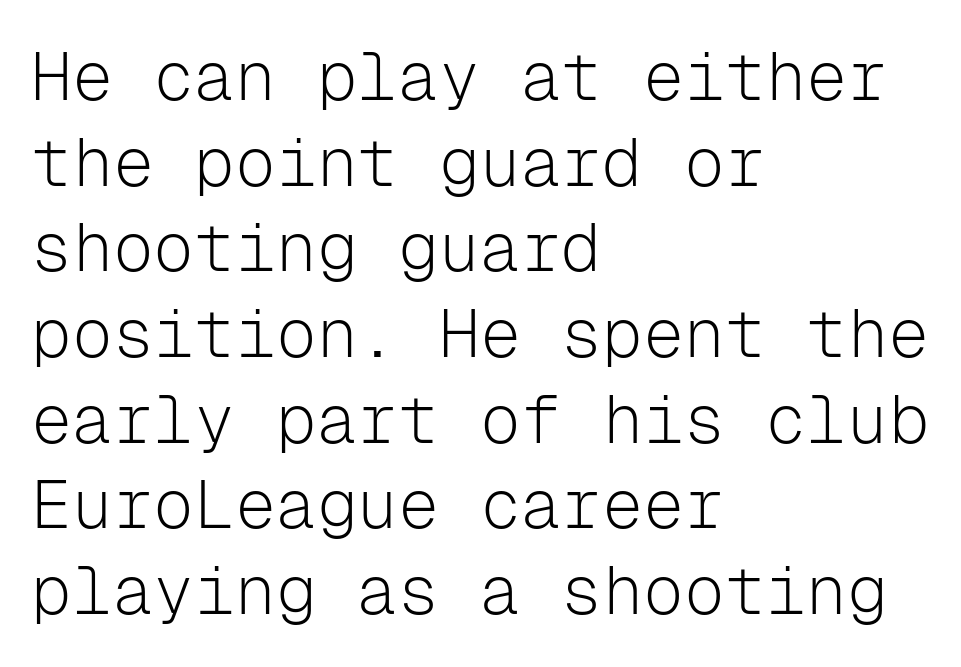
Q: Is the text bold? A: No.
Q: Is the text italic (slanted)? A: No, it is upright.
Q: Is the typeface a serif or a sans-serif typeface? A: Sans-serif.
Q: Is the text underlined? A: No.
Q: How is the paragraph aligned? A: Left-aligned.
Q: Is the spacing between letters normal or unusually wide? A: Normal.
Q: Is the spacing between lines tight, normal or loose? A: Normal.
Q: Width (condensed, normal, or wide)? A: Normal.
Q: Stroke contrast? A: Low.
Q: x-height? A: Medium.
Q: Monospaced? A: Yes.
